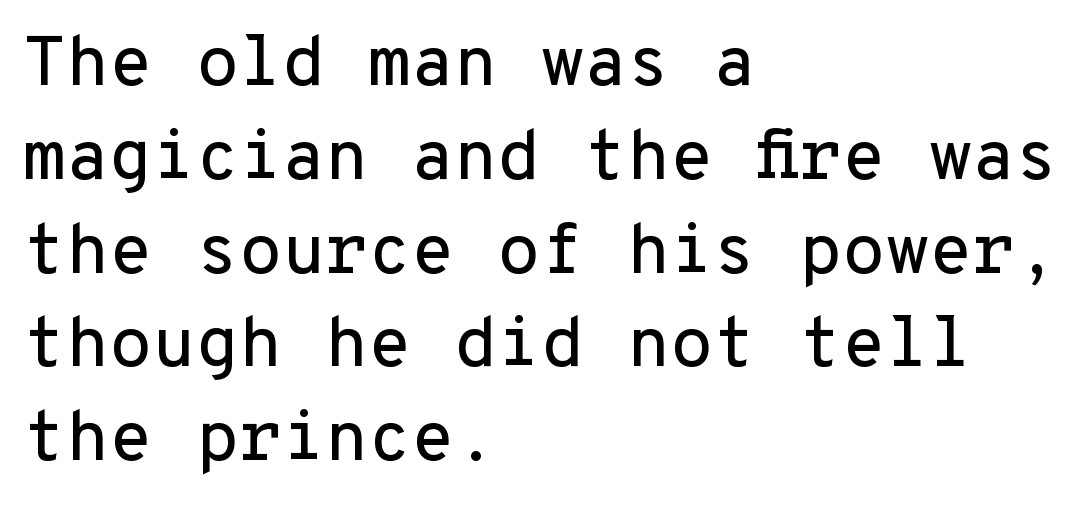
The string is rendered with underlining switched off. Is this a fixed-width face? Yes — each glyph sits in an identical cell. When letters stand straight like this, we call the style roman or upright. The paragraph has a hard left edge and a soft right edge.
